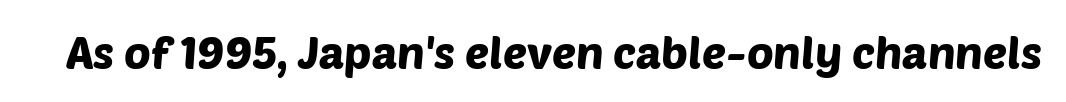
{"serif": "no", "width": "normal", "stroke_contrast": "low", "x_height": "large", "monospaced": "no", "underline": "no", "letter_spacing": "normal", "letter_spacing_em": 0.0, "glyph_px": 45}
